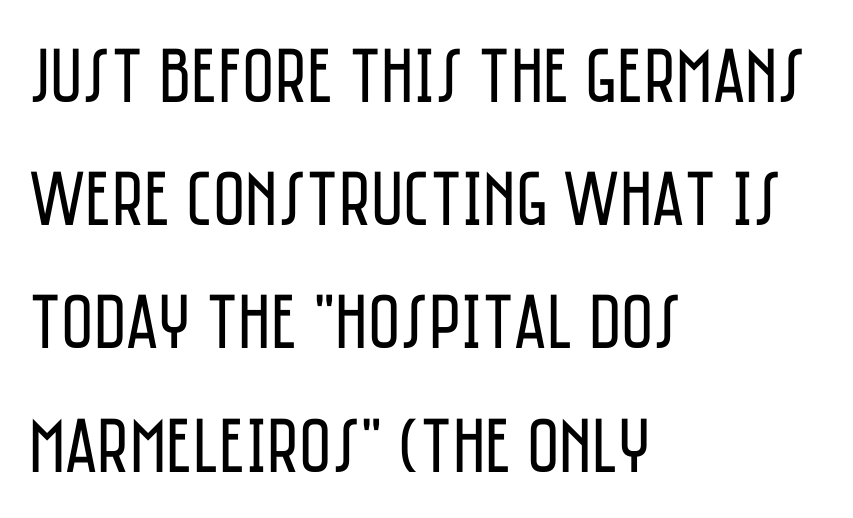
Q: Is the text bold? A: No.
Q: Is the text italic (slanted)? A: No, it is upright.
Q: Is the typeface a serif or a sans-serif typeface? A: Sans-serif.
Q: Is the text underlined? A: No.
Q: How is the paragraph aligned? A: Left-aligned.
Q: Is the spacing between letters normal or unusually wide? A: Normal.
Q: Is the spacing between lines tight, normal or loose? A: Normal.
Q: Width (condensed, normal, or wide)? A: Condensed.
Q: Stroke contrast? A: Low.
Q: x-height? A: Large.
Q: Monospaced? A: No.
